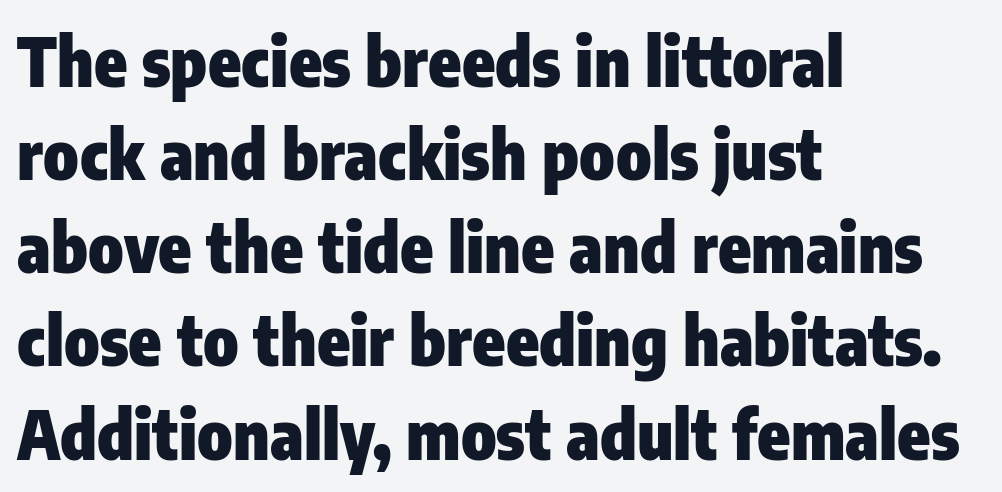
{"serif": "no", "italic": "no", "bold": "yes", "weight": "heavy", "width": "condensed", "stroke_contrast": "low", "x_height": "medium", "monospaced": "no", "underline": "no", "align": "left", "line_spacing": "normal", "line_spacing_ratio": 1.39, "letter_spacing": "normal", "letter_spacing_em": 0.0, "glyph_px": 67}
